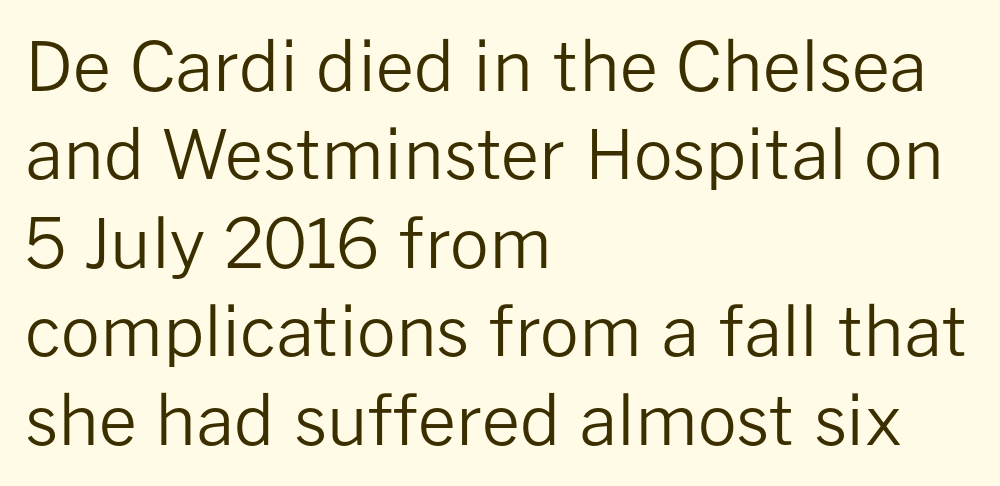
{"serif": "no", "italic": "no", "bold": "no", "weight": "regular", "width": "normal", "stroke_contrast": "low", "x_height": "medium", "monospaced": "no", "underline": "no", "align": "left", "line_spacing": "normal", "line_spacing_ratio": 1.3, "letter_spacing": "normal", "letter_spacing_em": 0.0, "glyph_px": 68}
